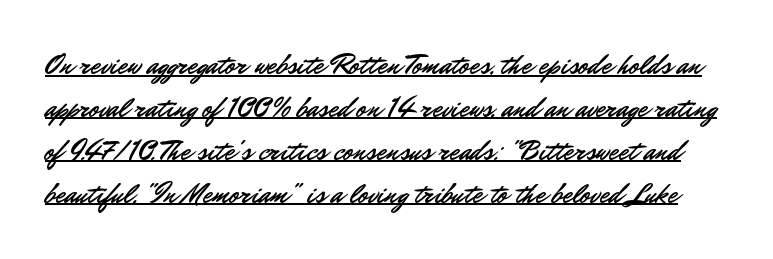
Reading down the column, the eye jumps a familiar distance to each next line. Think of a printed novel: that variable character pitch is what you see here. The glyphs in this specimen are sans serif. Here the glyphs are tracked normally, forming tight word shapes.
